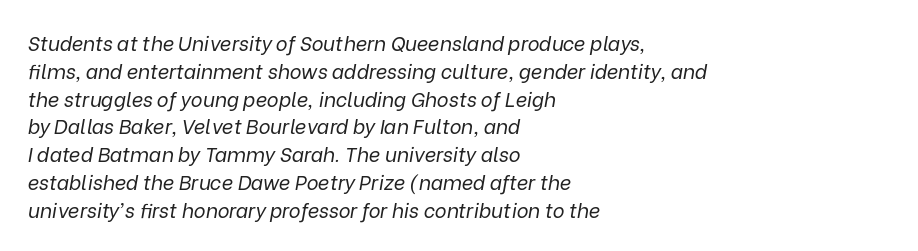
The image shows 20 px text type, italic (leaning right); set left-aligned, normal line spacing (1.39x), normal letter spacing, not underlined.
